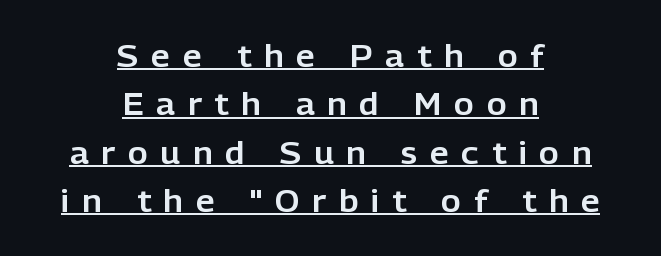
{"serif": "no", "italic": "no", "width": "normal", "stroke_contrast": "low", "x_height": "medium", "monospaced": "no", "underline": "yes", "align": "center", "line_spacing": "normal", "line_spacing_ratio": 1.61, "letter_spacing": "wide", "letter_spacing_em": 0.43, "glyph_px": 30}
